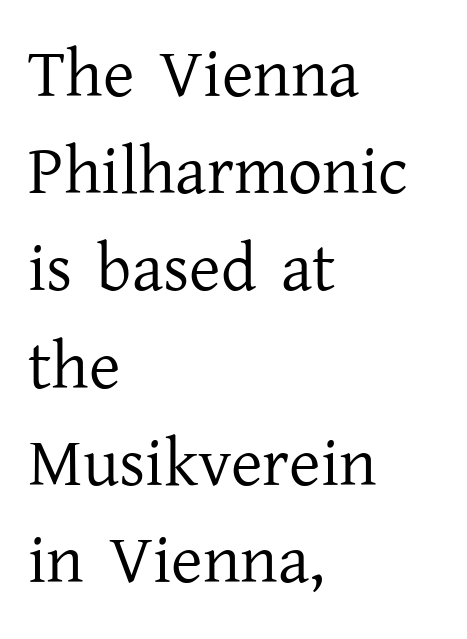
The image shows 68 px regular-weight serif type, upright; set left-aligned, normal line spacing (1.43x), normal letter spacing, not underlined; low stroke contrast and a medium x-height.
